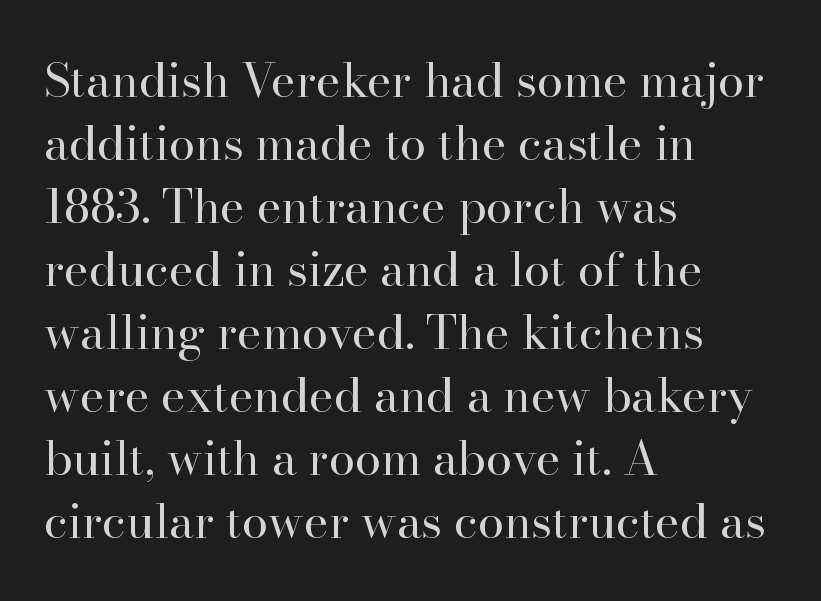
Q: Is the text bold? A: No.
Q: Is the text italic (slanted)? A: No, it is upright.
Q: Is the typeface a serif or a sans-serif typeface? A: Serif.
Q: Is the text underlined? A: No.
Q: How is the paragraph aligned? A: Left-aligned.
Q: Is the spacing between letters normal or unusually wide? A: Normal.
Q: Is the spacing between lines tight, normal or loose? A: Normal.
Q: Width (condensed, normal, or wide)? A: Normal.
Q: Stroke contrast? A: High.
Q: x-height? A: Small.
Q: Monospaced? A: No.
